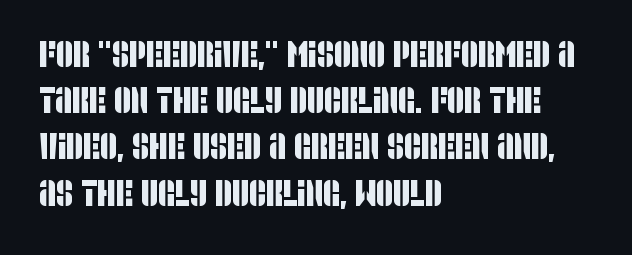
The image shows 37 px condensed sans-serif type; set left-aligned, normal line spacing (1.25x), normal letter spacing, not underlined; low stroke contrast and a large x-height.
